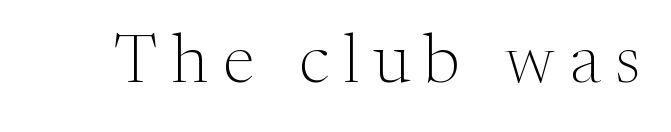
This sample has the flowing, uneven cadence of proportional lettering. No italicization has been applied; the sample stays upright. Anything drawn beneath the words? Only blank space. The passage shown is typeset with a serif family. The gaps between neighbouring characters are conspicuously large.
